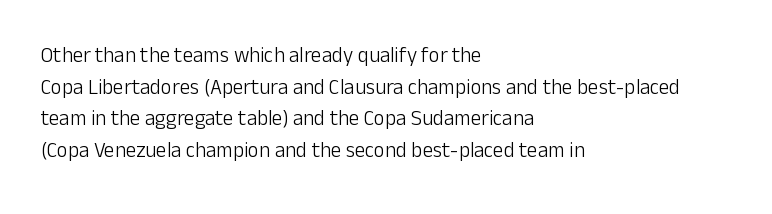
Q: Is the text bold? A: No.
Q: Is the text italic (slanted)? A: No, it is upright.
Q: Is the text underlined? A: No.
Q: How is the paragraph aligned? A: Left-aligned.
Q: Is the spacing between letters normal or unusually wide? A: Normal.
Q: Is the spacing between lines tight, normal or loose? A: Normal.
